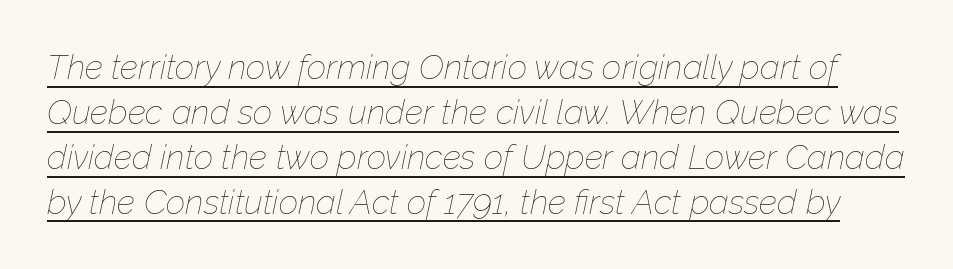
The image shows 34 px thin type, italic (leaning right); set normal line spacing (1.32x), normal letter spacing, underlined; low stroke contrast and a medium x-height.
